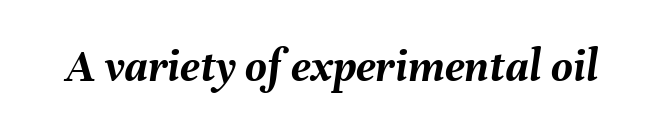
The image shows 47 px semibold type, italic (leaning right); set normal letter spacing, not underlined; medium stroke contrast and a medium x-height.
